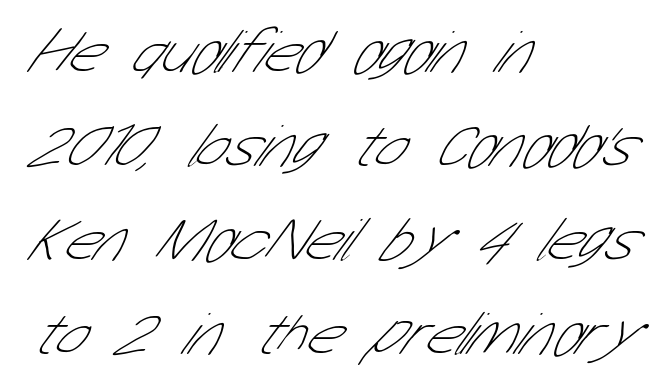
The image shows 61 px thin, condensed sans-serif type; set left-aligned, normal line spacing (1.54x), normal letter spacing, not underlined; low stroke contrast and a medium x-height.
